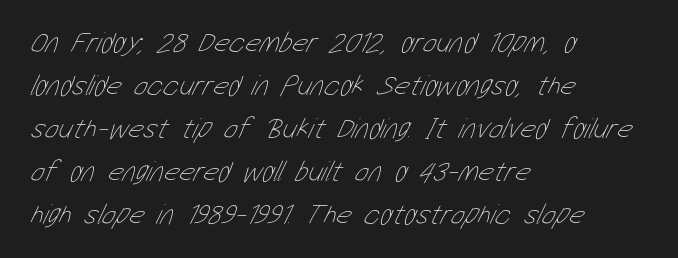
Q: Is the text bold? A: No.
Q: Is the text underlined? A: No.
Q: How is the paragraph aligned? A: Left-aligned.
Q: Is the spacing between letters normal or unusually wide? A: Normal.
Q: Is the spacing between lines tight, normal or loose? A: Normal.
Q: Width (condensed, normal, or wide)? A: Condensed.
Q: Stroke contrast? A: Low.
Q: x-height? A: Medium.
Q: Monospaced? A: No.
